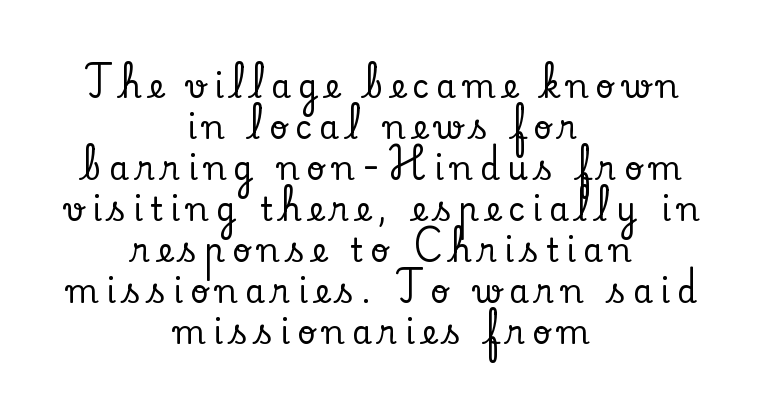
Q: Is the text italic (slanted)? A: No, it is upright.
Q: Is the typeface a serif or a sans-serif typeface? A: Serif.
Q: Is the text underlined? A: No.
Q: How is the paragraph aligned? A: Centered.
Q: Is the spacing between letters normal or unusually wide? A: Unusually wide.
Q: Is the spacing between lines tight, normal or loose? A: Normal.
Q: Width (condensed, normal, or wide)? A: Normal.
Q: Stroke contrast? A: Low.
Q: x-height? A: Small.
Q: Monospaced? A: No.
